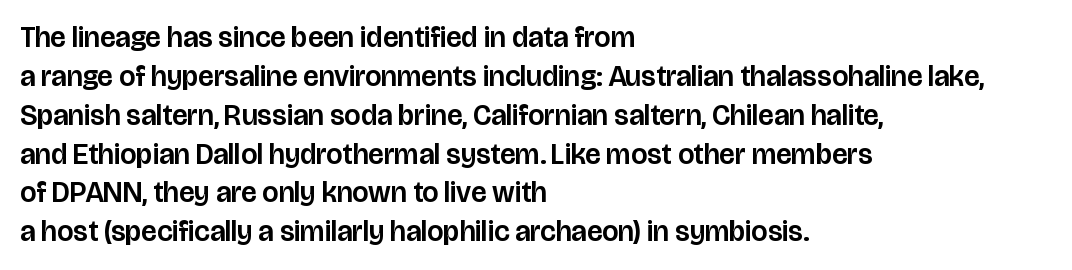
{"serif": "no", "italic": "no", "width": "normal", "stroke_contrast": "low", "x_height": "large", "monospaced": "no", "underline": "no", "align": "left", "line_spacing": "normal", "line_spacing_ratio": 1.34, "letter_spacing": "normal", "letter_spacing_em": 0.0, "glyph_px": 29}
